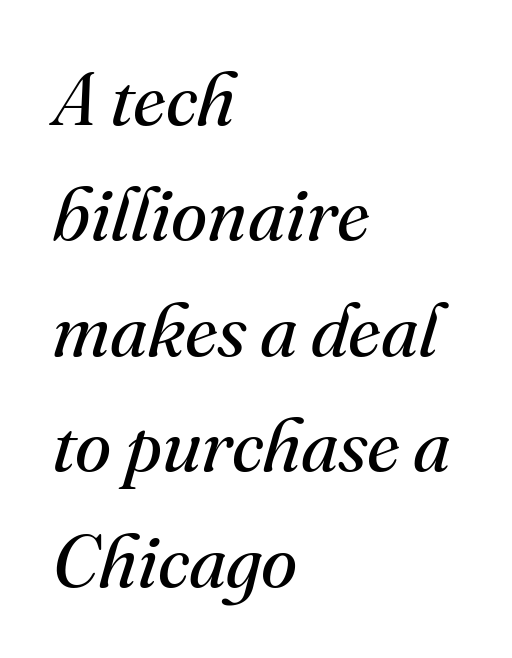
{"serif": "yes", "italic": "yes", "lean": "right", "slant_degrees": 16, "bold": "no", "weight": "regular", "width": "normal", "stroke_contrast": "medium", "x_height": "small", "monospaced": "no", "underline": "no", "align": "left", "line_spacing": "normal", "line_spacing_ratio": 1.56, "letter_spacing": "normal", "letter_spacing_em": 0.0, "glyph_px": 74}
